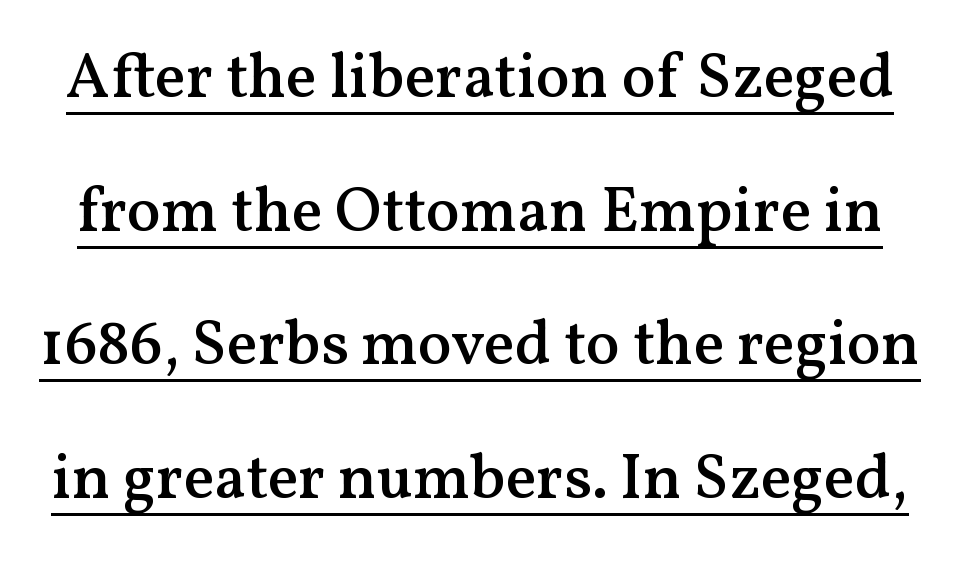
{"serif": "yes", "italic": "no", "bold": "semi", "weight": "semibold", "width": "normal", "stroke_contrast": "medium", "x_height": "medium", "monospaced": "no", "underline": "yes", "line_spacing": "loose", "line_spacing_ratio": 2.12, "letter_spacing": "normal", "letter_spacing_em": 0.0, "glyph_px": 63}
